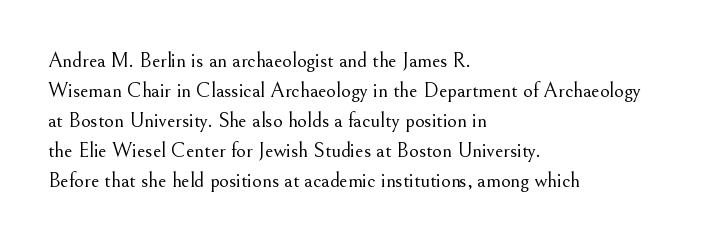
Q: Is the text bold? A: No.
Q: Is the text italic (slanted)? A: No, it is upright.
Q: Is the text underlined? A: No.
Q: How is the paragraph aligned? A: Left-aligned.
Q: Is the spacing between letters normal or unusually wide? A: Normal.
Q: Is the spacing between lines tight, normal or loose? A: Normal.
